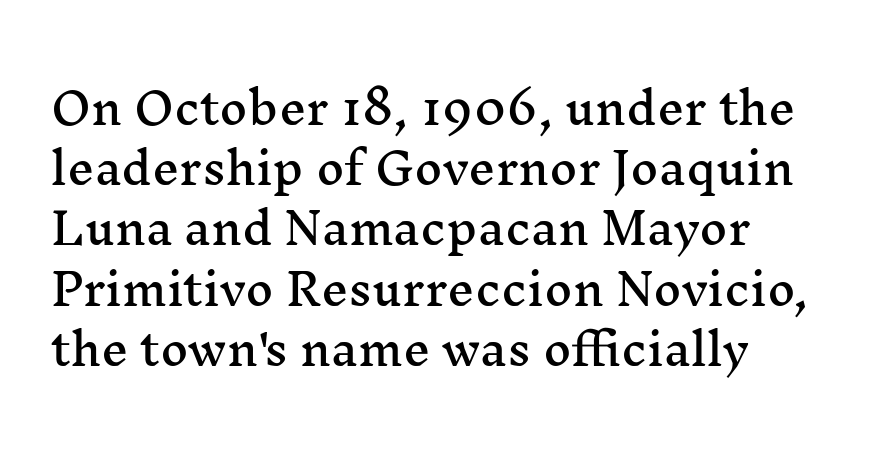
The image shows 43 px wide serif type, upright; set left-aligned, normal line spacing (1.4x), normal letter spacing, not underlined; medium stroke contrast and a medium x-height.
